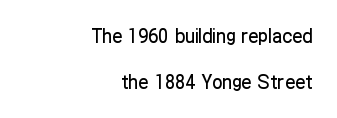
Q: Is the text italic (slanted)? A: No, it is upright.
Q: Is the text underlined? A: No.
Q: How is the paragraph aligned? A: Right-aligned.
Q: Is the spacing between letters normal or unusually wide? A: Normal.
Q: Is the spacing between lines tight, normal or loose? A: Loose.
